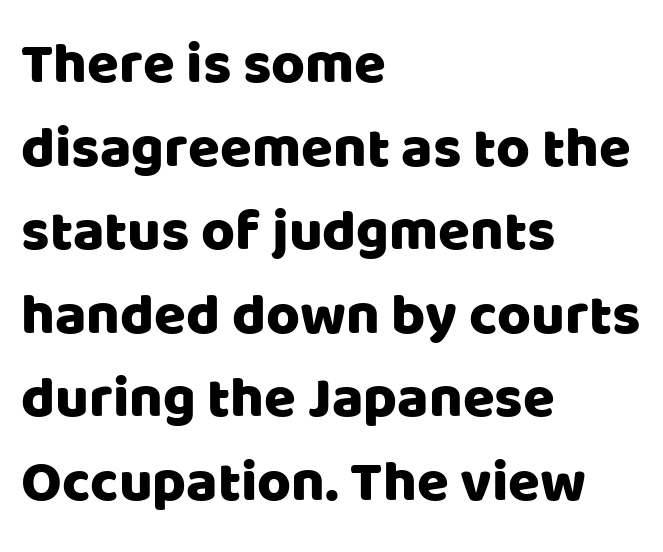
Each letter keeps its own natural width here, so spacing adapts to shape. Is this a sans? Yes — the strokes have no serifs. What's the leading like? Ordinary, nothing unusual. The typography opts for an upright posture over an oblique one. Caption: multi-line text, flush left, ragged right. Descenders are the only things crossing below the line.
